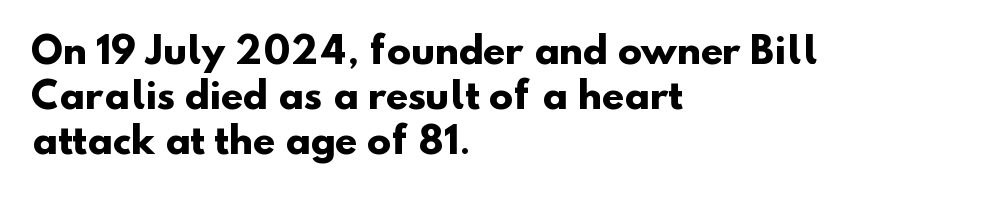
{"serif": "no", "bold": "yes", "weight": "heavy", "width": "normal", "stroke_contrast": "low", "x_height": "small", "monospaced": "no", "underline": "no", "align": "left", "line_spacing": "normal", "line_spacing_ratio": 1.25, "letter_spacing": "normal", "letter_spacing_em": 0.0, "glyph_px": 36}
